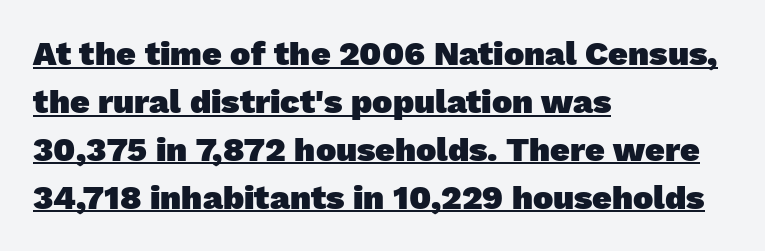
Stroke terminals: plain, sans-serif. Compared with a centered layout, this one pins lines to the left instead. Underline: present. The passage shown has conventional tracking throughout. Rows of type keep a routine distance in the vertical direction.
